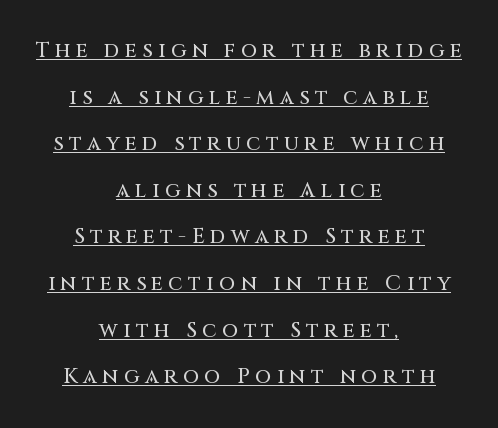
The words here are underlined. Vertical spacing — loose. Style check: upright. Tracking here is generous; glyphs stand well apart from one another. Each line is balanced around a shared central axis.
